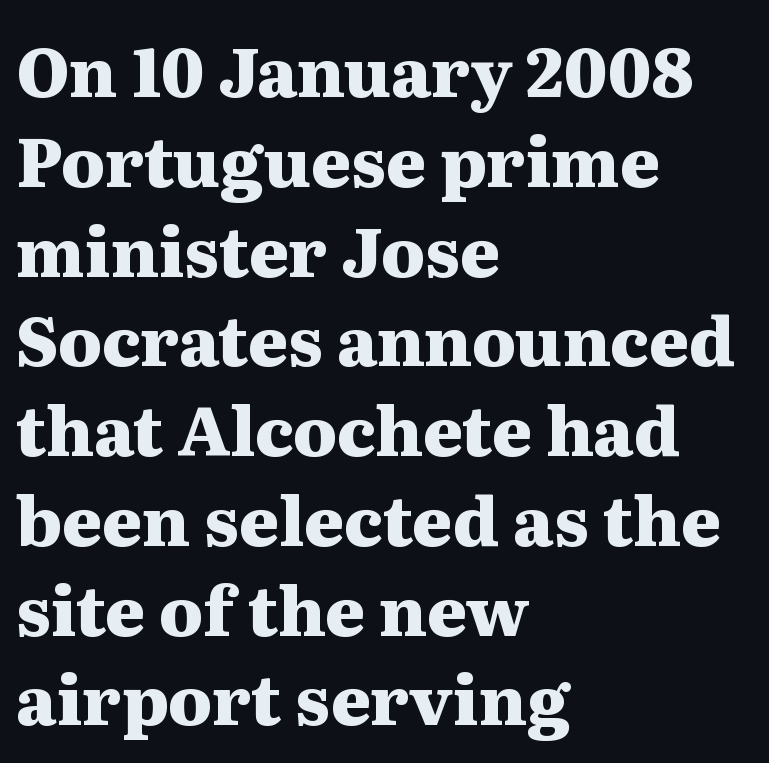
{"serif": "yes", "italic": "no", "bold": "yes", "weight": "heavy", "width": "wide", "stroke_contrast": "medium", "x_height": "medium", "monospaced": "no", "underline": "no", "align": "left", "line_spacing": "normal", "line_spacing_ratio": 1.32, "letter_spacing": "normal", "letter_spacing_em": 0.0, "glyph_px": 68}
